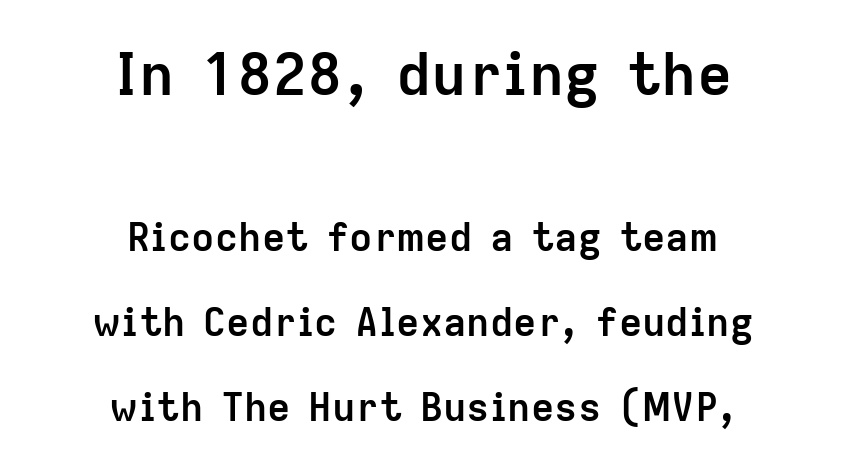
Q: Is the text bold? A: Yes.
Q: Is the text italic (slanted)? A: No, it is upright.
Q: Is the typeface a serif or a sans-serif typeface? A: Sans-serif.
Q: Is the text underlined? A: No.
Q: How is the paragraph aligned? A: Centered.
Q: Is the spacing between letters normal or unusually wide? A: Normal.
Q: Is the spacing between lines tight, normal or loose? A: Loose.
Q: Which block of text is set in a larger size, the first (top) or the second (bottom)? A: The first (top) one.
Q: Width (condensed, normal, or wide)? A: Normal.
Q: Stroke contrast? A: Low.
Q: x-height? A: Medium.
Q: Monospaced? A: No.
